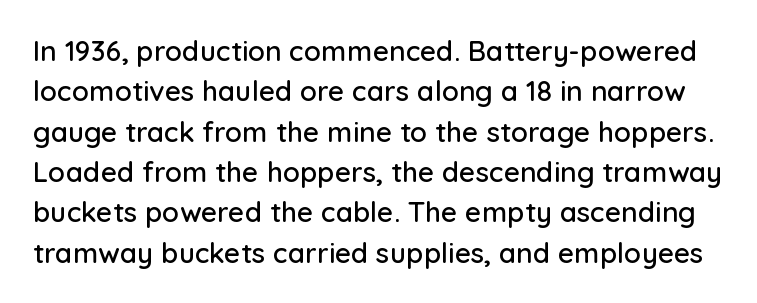
Font category for this specimen: sans-serif. Whoever set this chose a conventional vertical rhythm. The area under the type is left untouched. Spacing verdict: proportional, widths tailored to each character.
